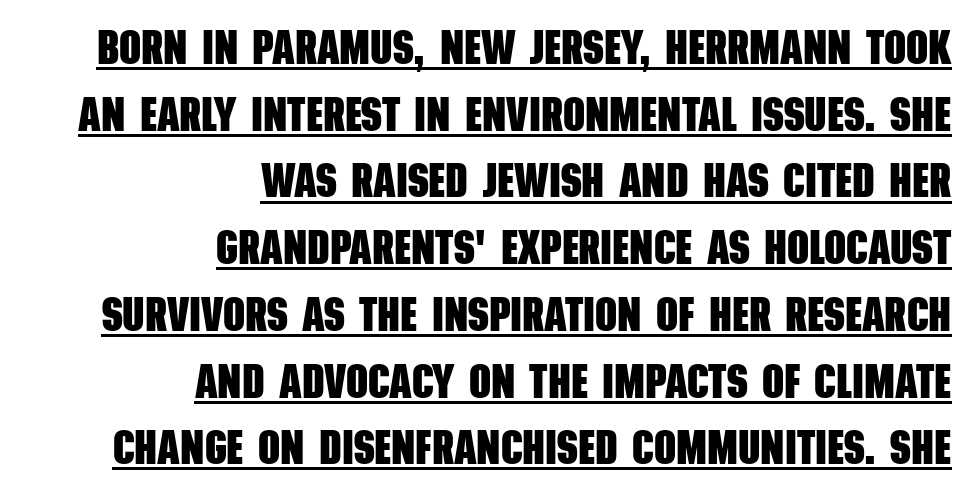
A rule runs beneath these lines of type. Where is the straight margin? On the right. Regular leading. The letters are bold, with thick, heavy strokes. Serifs: no, the terminals of the letterforms are clean. Here the designer chose a conventional face with non-uniform glyph widths.
